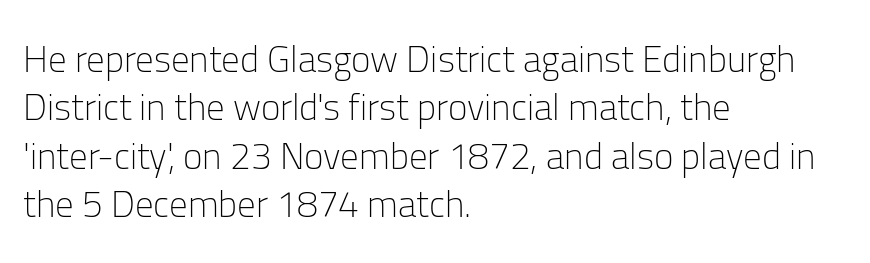
This is the regular roman posture of the typeface. Counters stay open thanks to moderate or lighter strokes. Anything drawn beneath the words? Only blank space. One-word summary of the alignment: left.
